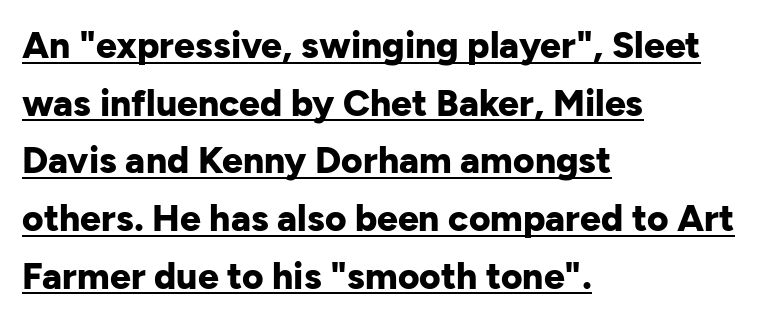
Weight check: bold — yes, fully. The space between consecutive lines is moderate. Think of a printed novel: that variable character pitch is what you see here. Reading down the block, your eye returns to a fixed left position each line.
